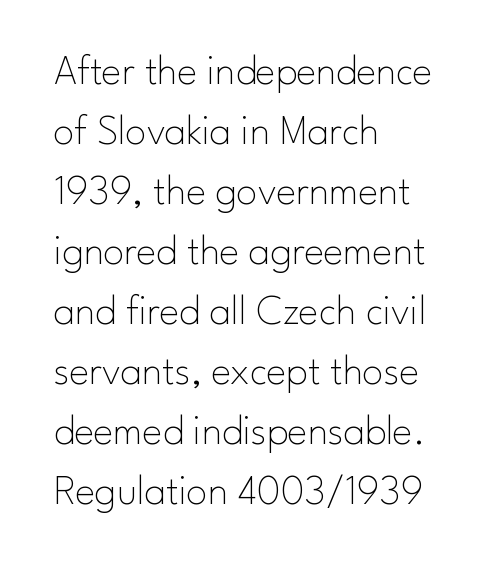
Q: Is the text bold? A: No.
Q: Is the text italic (slanted)? A: No, it is upright.
Q: Is the typeface a serif or a sans-serif typeface? A: Sans-serif.
Q: Is the text underlined? A: No.
Q: How is the paragraph aligned? A: Left-aligned.
Q: Is the spacing between letters normal or unusually wide? A: Normal.
Q: Is the spacing between lines tight, normal or loose? A: Normal.
Q: Width (condensed, normal, or wide)? A: Normal.
Q: Stroke contrast? A: Low.
Q: x-height? A: Small.
Q: Monospaced? A: No.
